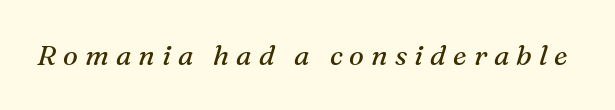
Q: Is the text bold? A: No.
Q: Is the text italic (slanted)? A: Yes, it leans right by about 16 degrees.
Q: Is the typeface a serif or a sans-serif typeface? A: Serif.
Q: Is the text underlined? A: No.
Q: Is the spacing between letters normal or unusually wide? A: Unusually wide.
Q: Width (condensed, normal, or wide)? A: Normal.
Q: Stroke contrast? A: Medium.
Q: x-height? A: Medium.
Q: Monospaced? A: No.
